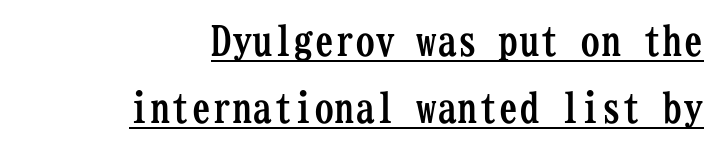
This sample carries an underscore along the baseline area. This block has exactly the height ordinary leading produces. Does extra space separate the letters? No, they use regular spacing. All the whitespace from short lines collects on the left. The face used here has the dense, thick strokes of a bold. The type family on display is of the serif kind.
